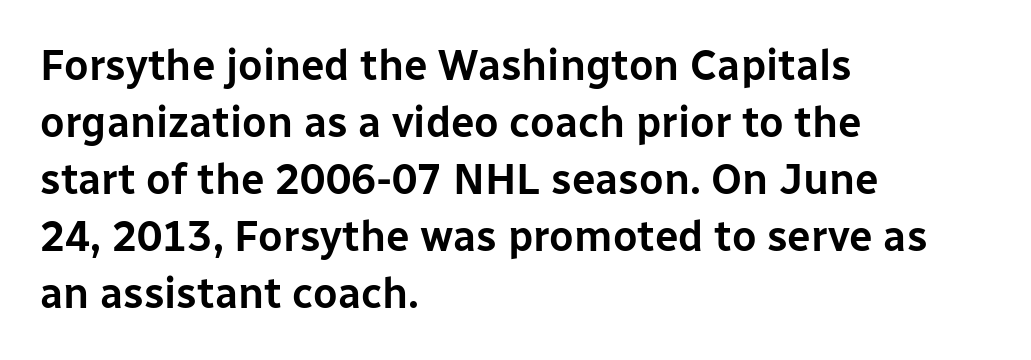
Compared with typical paragraphs, the rows here are spaced about the same. The letters carry no serifs — their stems end cleanly without finishing strokes. Spacing verdict: proportional, widths tailored to each character. The letters stand straight up with perfectly vertical stems. Letter spacing: default. The area under the type is left untouched.
